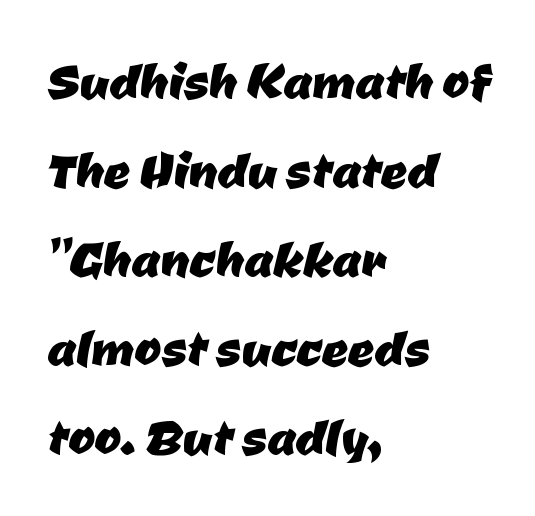
Line beginnings align vertically; line endings do not. The rendering uses natural spacing where letterforms have individual widths. The foot of each line stays bare and open. The rows are spaced the way most documents space them. Unlike a traditional serif, this face leaves its strokes unadorned.
